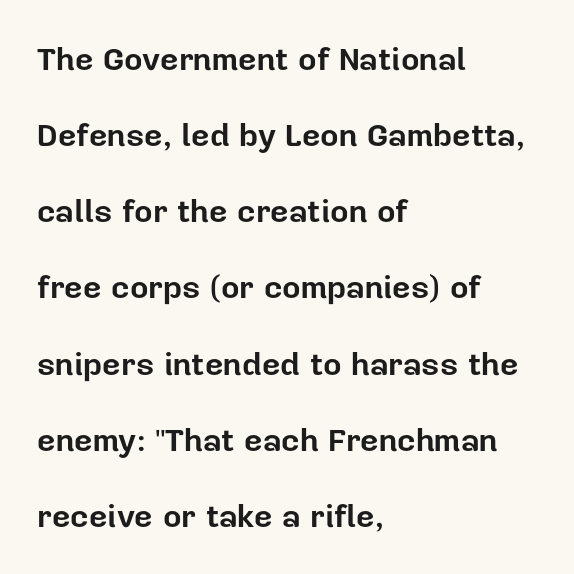
The image shows 32 px bold sans-serif type, upright; set left-aligned, loose line spacing (2.38x), normal letter spacing, not underlined; low stroke contrast and a medium x-height.
